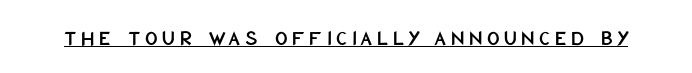
The image shows 22 px text type, upright; set unusually wide letter spacing (+0.2 em), underlined.
